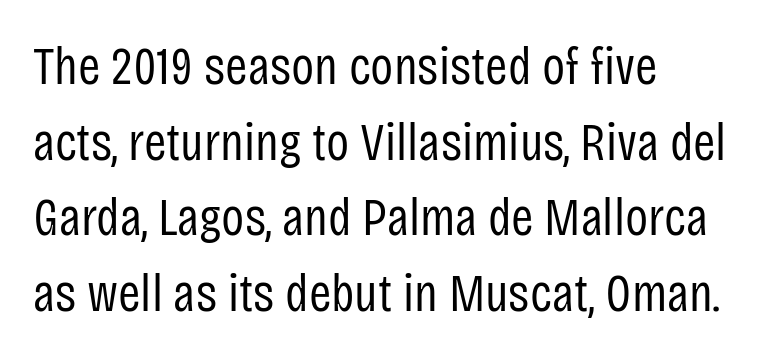
{"serif": "no", "italic": "no", "bold": "no", "weight": "regular", "width": "condensed", "stroke_contrast": "low", "x_height": "large", "monospaced": "no", "underline": "no", "align": "left", "line_spacing": "normal", "line_spacing_ratio": 1.4, "letter_spacing": "normal", "letter_spacing_em": 0.0, "glyph_px": 54}
